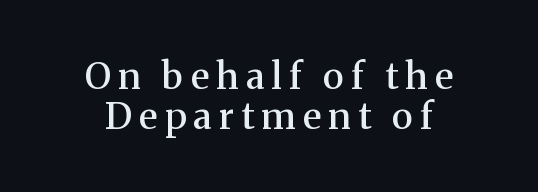
{"serif": "yes", "italic": "no", "bold": "semi", "weight": "semibold", "width": "normal", "stroke_contrast": "medium", "x_height": "medium", "monospaced": "no", "underline": "no", "align": "center", "line_spacing": "tight", "line_spacing_ratio": 1.08, "glyph_px": 37}
